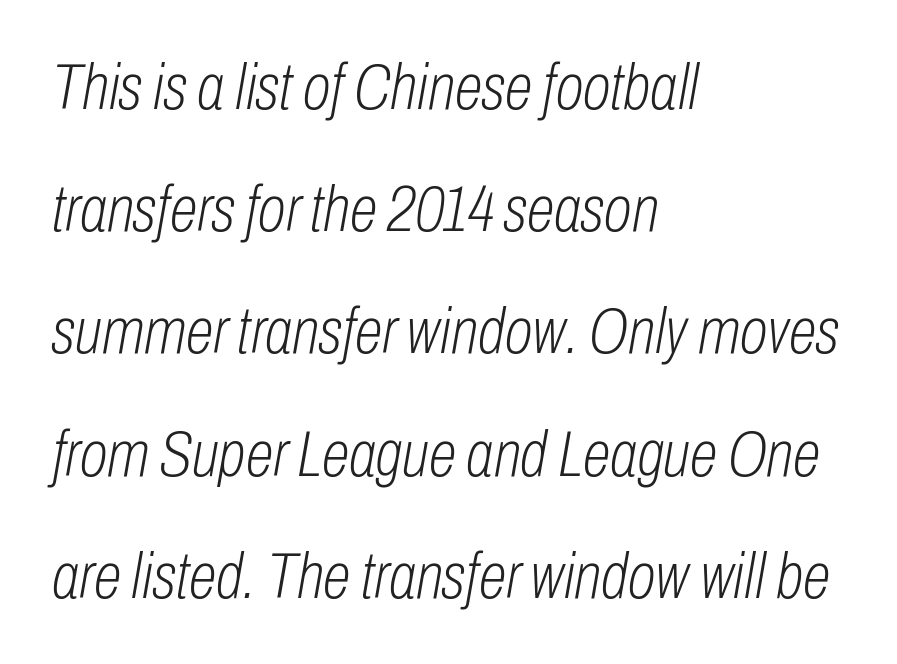
The image shows 64 px light, condensed type, italic (leaning right); set left-aligned, loose line spacing (1.91x), normal letter spacing, not underlined; low stroke contrast and a medium x-height.
